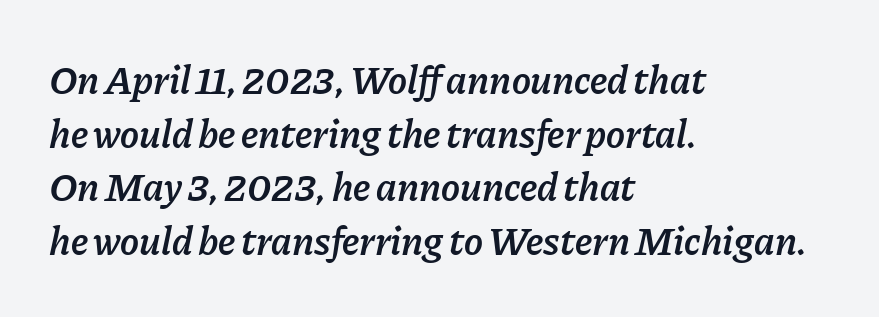
{"italic": "yes", "lean": "right", "slant_degrees": 11, "bold": "semi", "weight": "semibold", "width": "normal", "stroke_contrast": "low", "x_height": "medium", "monospaced": "no", "underline": "no", "align": "left", "line_spacing": "normal", "line_spacing_ratio": 1.34, "letter_spacing": "normal", "letter_spacing_em": 0.0, "glyph_px": 40}
